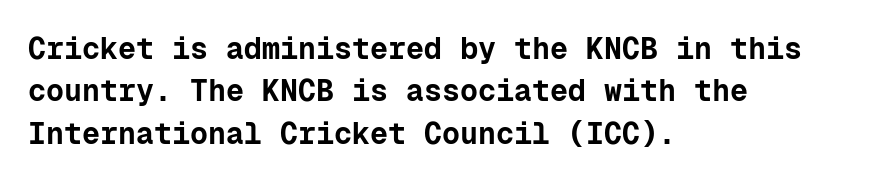
The image shows 30 px bold sans-serif type, upright, monospaced; set left-aligned, normal line spacing (1.41x), normal letter spacing, not underlined; low stroke contrast and a medium x-height.
